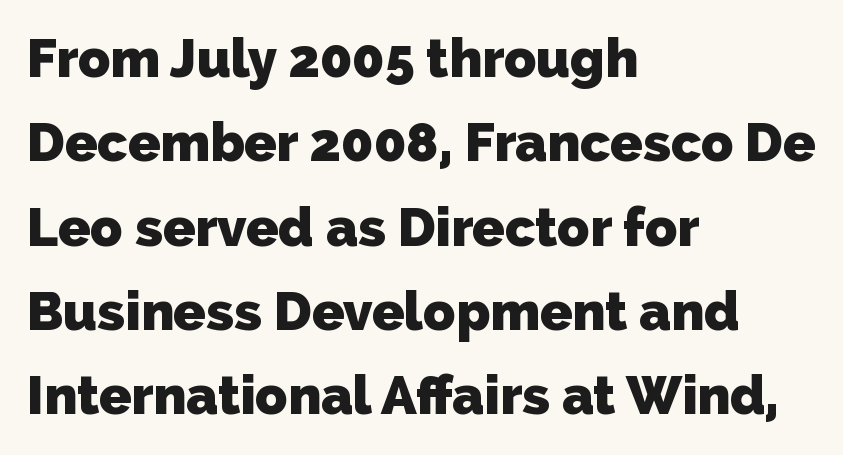
Q: Is the text bold? A: Yes.
Q: Is the typeface a serif or a sans-serif typeface? A: Sans-serif.
Q: Is the text underlined? A: No.
Q: How is the paragraph aligned? A: Left-aligned.
Q: Is the spacing between letters normal or unusually wide? A: Normal.
Q: Is the spacing between lines tight, normal or loose? A: Normal.
Q: Width (condensed, normal, or wide)? A: Normal.
Q: Stroke contrast? A: Low.
Q: x-height? A: Medium.
Q: Monospaced? A: No.
